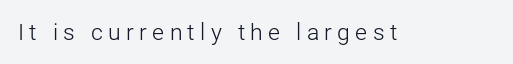
The foot of each line stays bare and open. Spacing between characters has been opened up far beyond the box default. Ink coverage per letter is moderate at most. You can tell it's not italic because the verticals are truly vertical.
